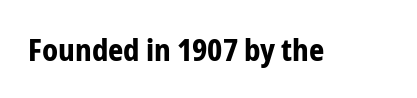
Look at the stroke-to-counter ratio: heavy, a bold. Tracking value appears to be zero — textbook default spacing. Observe the absence of serifs on each vertical stroke in this sample. Proportional: the letters do not fall into vertical columns.
